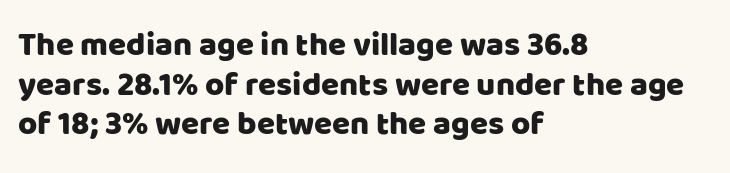
Think of a printed novel: that variable character pitch is what you see here. Plain, unruled lines of type. Look at the tracking — it's just the regular setting, nothing added. The compositor pushed each line to the left boundary. Quick note: not italic, upright.
